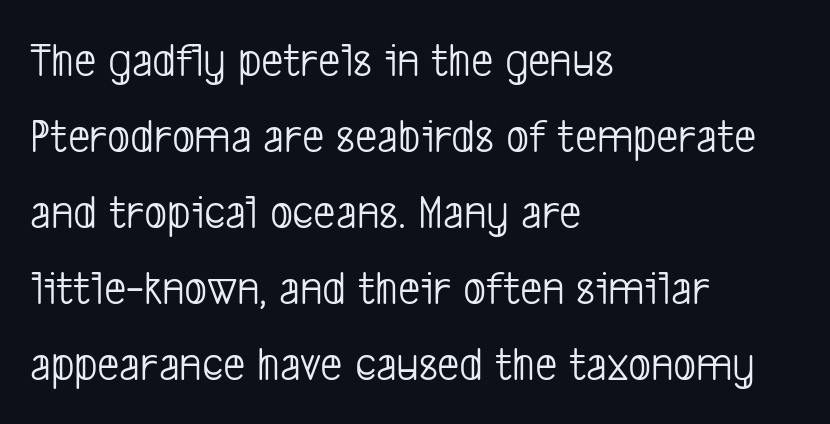
The image shows 49 px light, condensed sans-serif type; set left-aligned, normal line spacing (1.55x), normal letter spacing, not underlined; low stroke contrast and a medium x-height.
